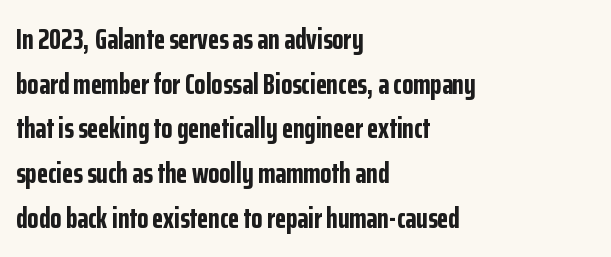
The image shows 29 px bold, condensed sans-serif type, upright; set left-aligned, normal line spacing (1.54x), normal letter spacing, not underlined; low stroke contrast and a medium x-height.
